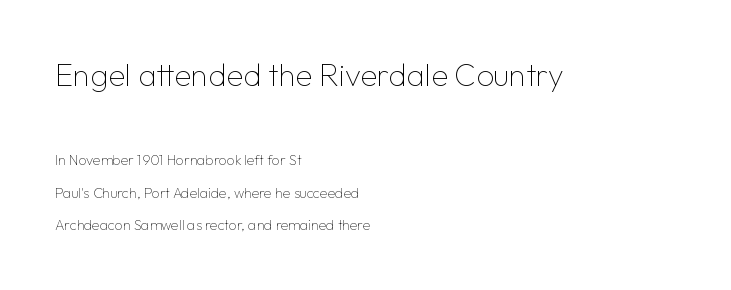
{"serif": "no", "italic": "no", "bold": "no", "weight": "thin", "width": "normal", "stroke_contrast": "low", "x_height": "medium", "monospaced": "no", "underline": "no", "align": "left", "line_spacing": "loose", "line_spacing_ratio": 2.31, "letter_spacing": "normal", "letter_spacing_em": 0.0, "larger_block": "first", "size_ratio": 2.21, "glyph_px": 31}
